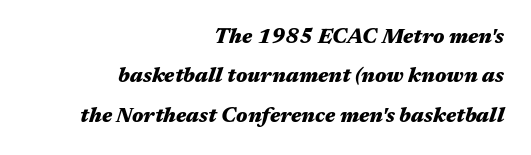
The image shows 21 px bold type, italic (leaning right); set right-aligned, line spacing 1.87x, normal letter spacing, not underlined.
